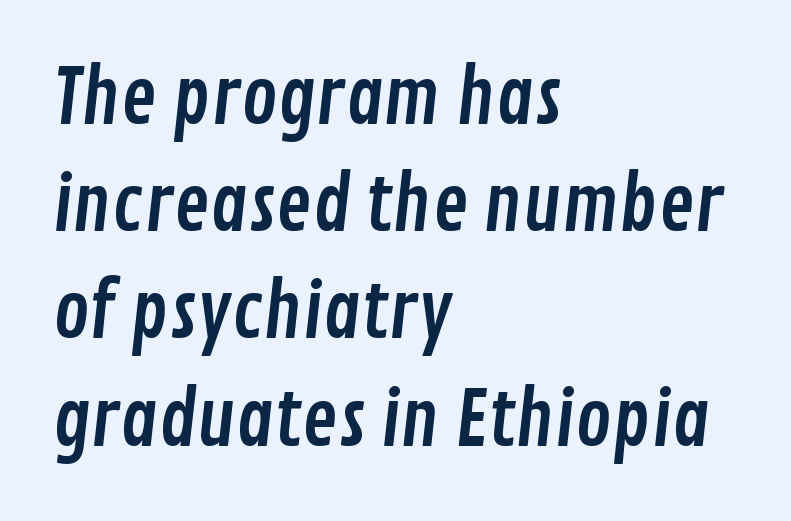
The image shows 75 px condensed sans-serif type; set left-aligned, normal line spacing (1.43x), normal letter spacing, not underlined; low stroke contrast and a medium x-height.
